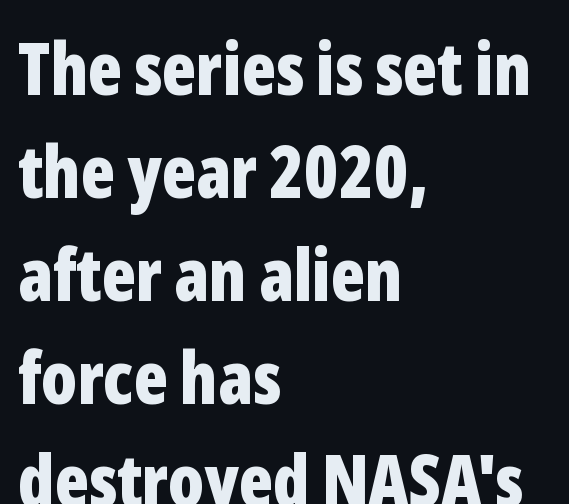
{"serif": "no", "italic": "no", "bold": "yes", "weight": "bold", "width": "condensed", "stroke_contrast": "low", "x_height": "medium", "monospaced": "no", "underline": "no", "align": "left", "line_spacing": "normal", "line_spacing_ratio": 1.43, "letter_spacing": "normal", "letter_spacing_em": 0.0, "glyph_px": 72}
